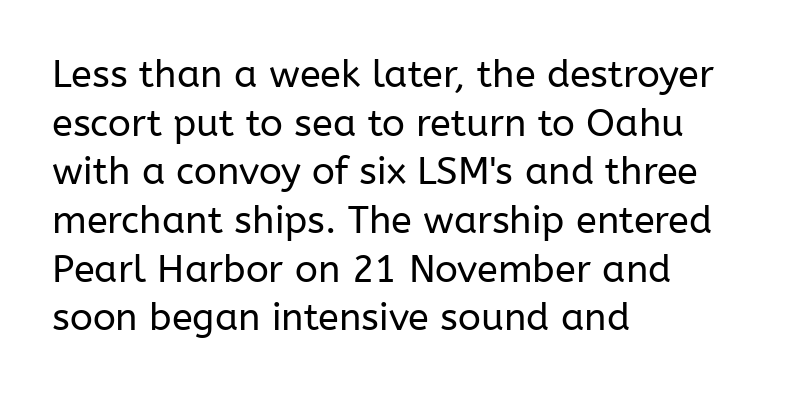
{"serif": "no", "italic": "no", "bold": "no", "weight": "regular", "width": "normal", "stroke_contrast": "low", "x_height": "medium", "monospaced": "no", "underline": "no", "align": "left", "line_spacing": "normal", "line_spacing_ratio": 1.28, "letter_spacing": "normal", "letter_spacing_em": 0.0, "glyph_px": 38}
